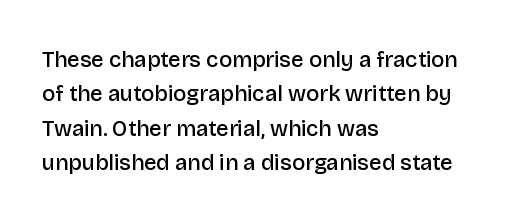
Q: Is the text bold? A: Semi-bold.
Q: Is the text italic (slanted)? A: No, it is upright.
Q: Is the text underlined? A: No.
Q: How is the paragraph aligned? A: Left-aligned.
Q: Is the spacing between letters normal or unusually wide? A: Normal.
Q: Is the spacing between lines tight, normal or loose? A: Normal.
